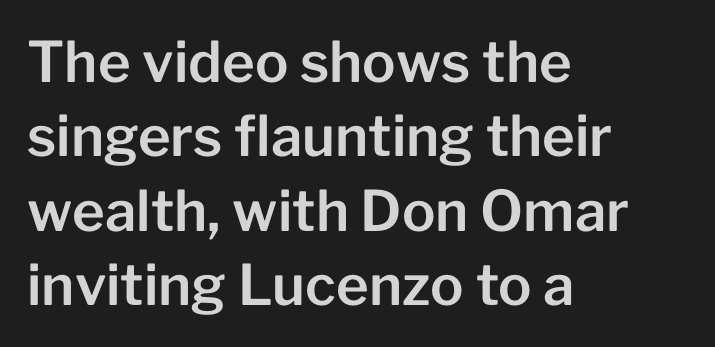
Q: Is the text italic (slanted)? A: No, it is upright.
Q: Is the typeface a serif or a sans-serif typeface? A: Sans-serif.
Q: Is the text underlined? A: No.
Q: How is the paragraph aligned? A: Left-aligned.
Q: Is the spacing between letters normal or unusually wide? A: Normal.
Q: Is the spacing between lines tight, normal or loose? A: Normal.
Q: Width (condensed, normal, or wide)? A: Normal.
Q: Stroke contrast? A: Low.
Q: x-height? A: Medium.
Q: Monospaced? A: No.
